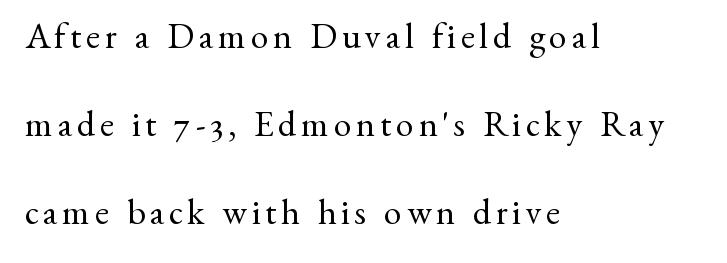
The image shows 36 px regular-weight serif type, upright; set left-aligned, loose line spacing (2.44x), not underlined; medium stroke contrast and a small x-height.
